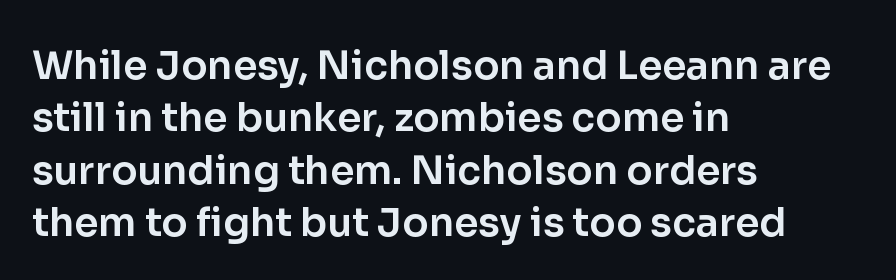
The image shows 39 px sans-serif type, upright; set left-aligned, normal line spacing (1.34x), normal letter spacing, not underlined; low stroke contrast and a medium x-height.
